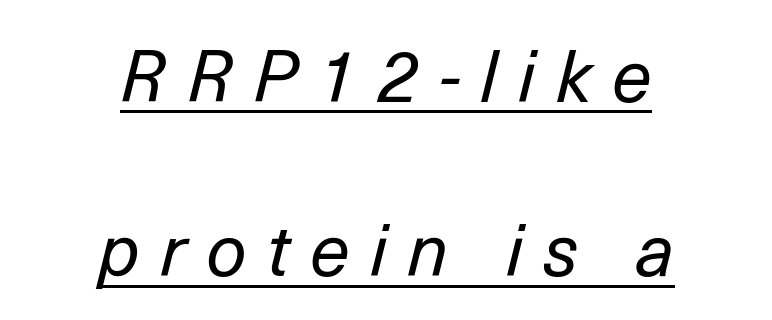
The passage shown leans; its letterforms are oblique. A typesetter would call this leading open, well beyond the default. The paragraph shown floats in the horizontal middle. Character widths vary here, with narrow letters taking less room than wide ones.
